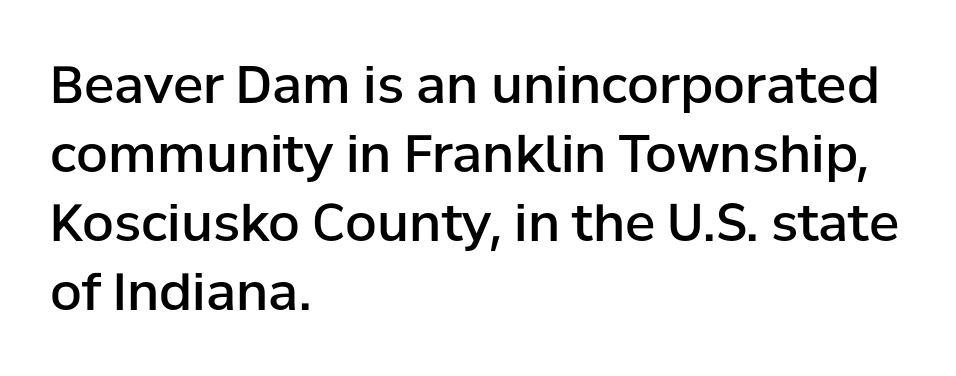
Q: Is the text bold? A: Semi-bold.
Q: Is the text italic (slanted)? A: No, it is upright.
Q: Is the typeface a serif or a sans-serif typeface? A: Sans-serif.
Q: Is the text underlined? A: No.
Q: How is the paragraph aligned? A: Left-aligned.
Q: Is the spacing between letters normal or unusually wide? A: Normal.
Q: Is the spacing between lines tight, normal or loose? A: Normal.
Q: Width (condensed, normal, or wide)? A: Normal.
Q: Stroke contrast? A: Low.
Q: x-height? A: Medium.
Q: Monospaced? A: No.
